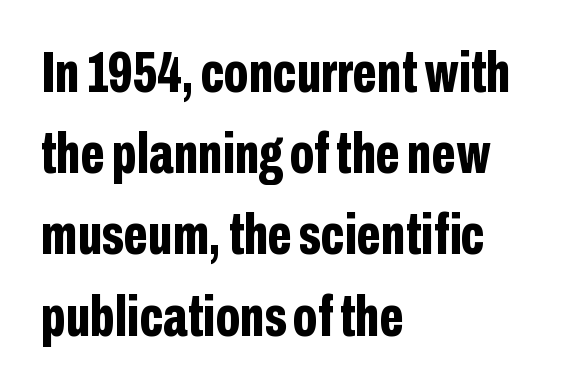
Q: Is the text bold? A: Yes.
Q: Is the text italic (slanted)? A: No, it is upright.
Q: Is the typeface a serif or a sans-serif typeface? A: Sans-serif.
Q: Is the text underlined? A: No.
Q: How is the paragraph aligned? A: Left-aligned.
Q: Is the spacing between letters normal or unusually wide? A: Normal.
Q: Is the spacing between lines tight, normal or loose? A: Normal.
Q: Width (condensed, normal, or wide)? A: Condensed.
Q: Stroke contrast? A: Low.
Q: x-height? A: Medium.
Q: Monospaced? A: No.
